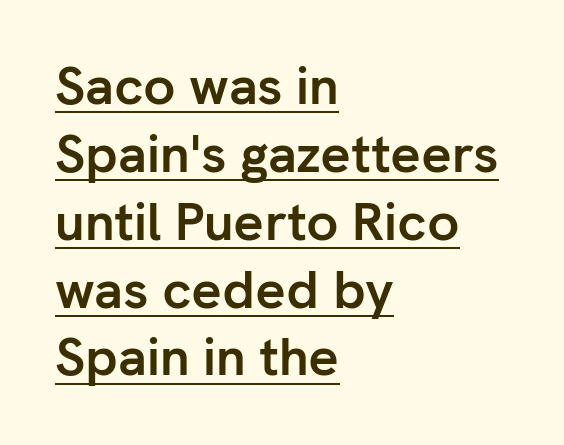
{"serif": "no", "italic": "no", "bold": "yes", "weight": "semibold", "width": "normal", "stroke_contrast": "low", "x_height": "medium", "monospaced": "no", "underline": "yes", "align": "left", "line_spacing": "normal", "line_spacing_ratio": 1.28, "letter_spacing": "normal", "letter_spacing_em": 0.0, "glyph_px": 53}
